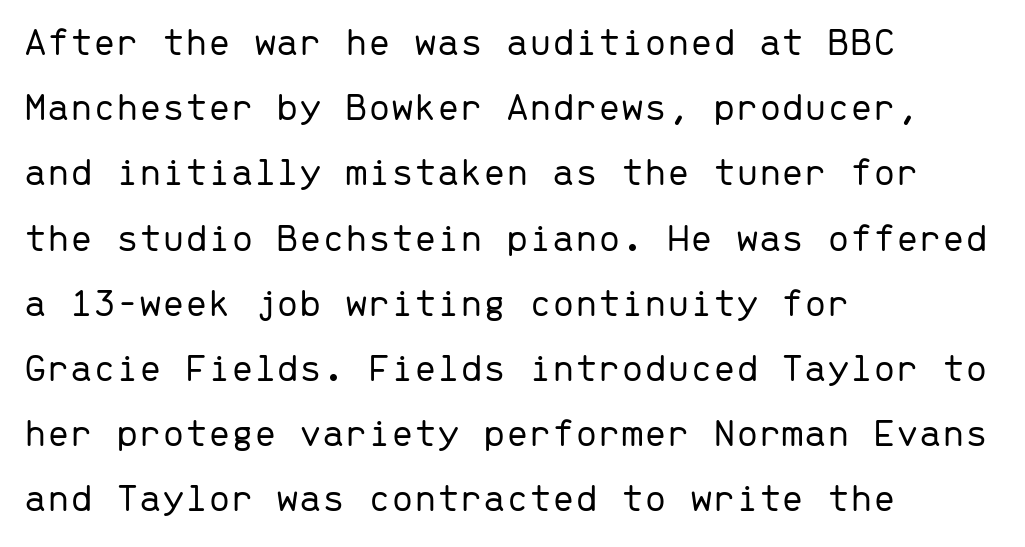
The line texture is even and compact thanks to regular tracking. The lines in this sample share a left origin and differ only in where they stop. The characters are drawn with everyday or finer stroke widths. This sample uses an upright cut, with every glyph sitting square on the baseline. Just letters on the line, the space beneath them empty. Notice how descenders clear the ascenders below comfortably — that's standard leading.
